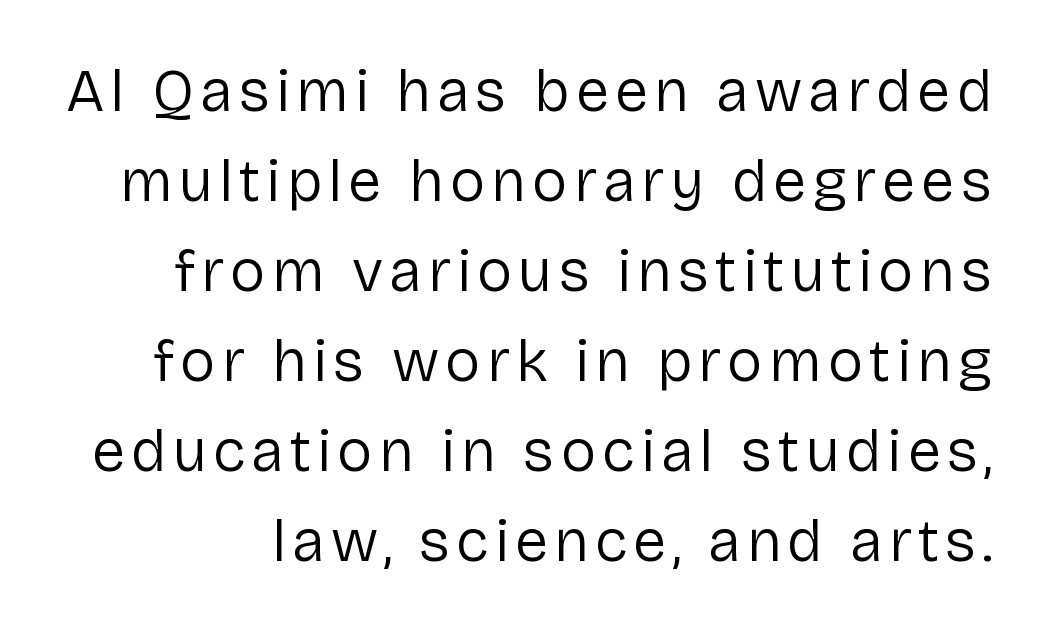
Q: Is the text bold? A: No.
Q: Is the text italic (slanted)? A: No, it is upright.
Q: Is the typeface a serif or a sans-serif typeface? A: Sans-serif.
Q: Is the text underlined? A: No.
Q: Is the spacing between lines tight, normal or loose? A: Normal.
Q: Width (condensed, normal, or wide)? A: Normal.
Q: Stroke contrast? A: Low.
Q: x-height? A: Medium.
Q: Monospaced? A: No.
